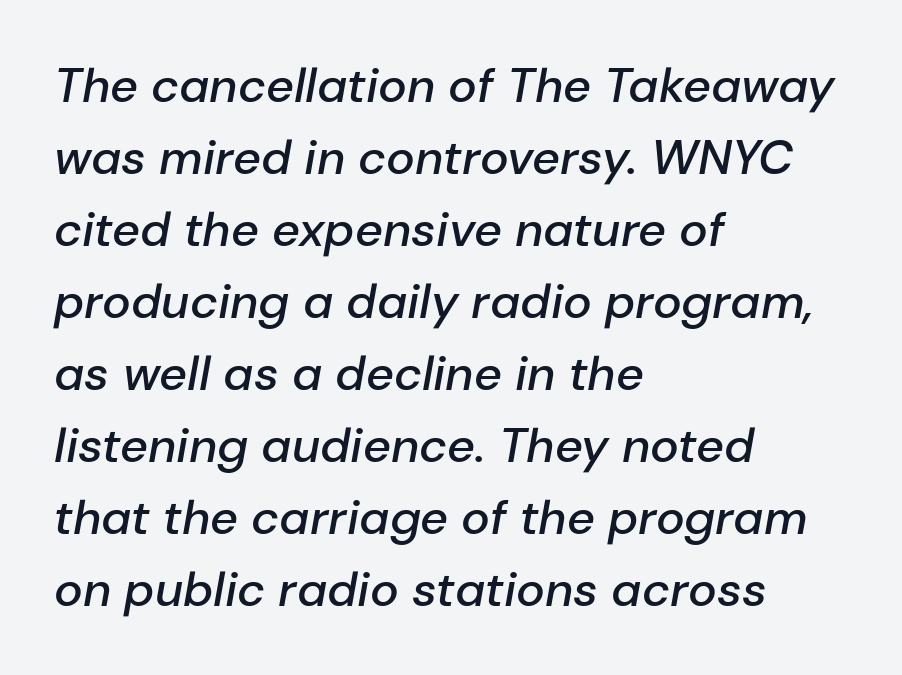
This is oblique type, the kind used for emphasis or titles. Proportional: the letters do not fall into vertical columns. Teacher's note: observe the even left margin — that is flush-left alignment. In terms of letterspacing, this is plain default setting.
